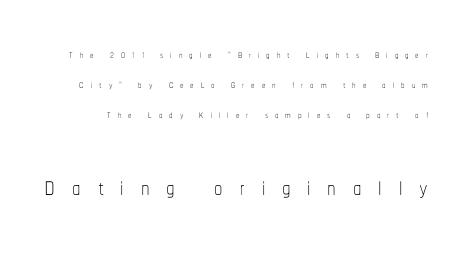
Q: Is the text bold? A: No.
Q: Is the text italic (slanted)? A: No, it is upright.
Q: Is the text underlined? A: No.
Q: Is the spacing between letters normal or unusually wide? A: Unusually wide.
Q: Is the spacing between lines tight, normal or loose? A: Loose.
Q: Which block of text is set in a larger size, the first (top) or the second (bottom)? A: The second (bottom) one.
Q: Width (condensed, normal, or wide)? A: Condensed.
Q: Stroke contrast? A: Low.
Q: x-height? A: Medium.
Q: Monospaced? A: No.
